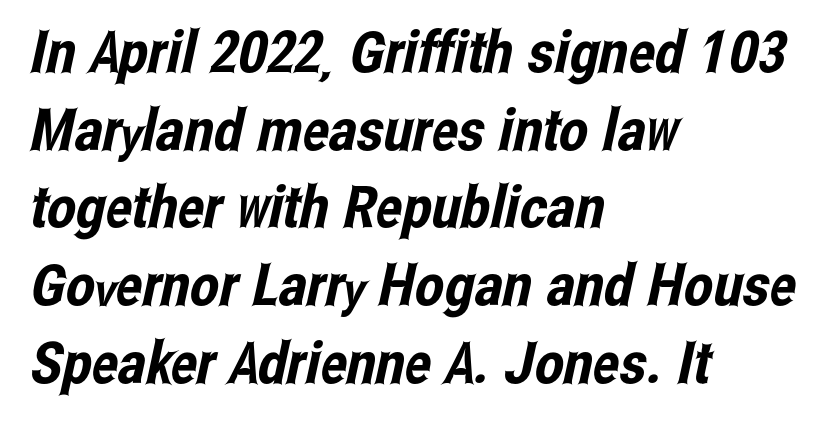
{"serif": "no", "width": "condensed", "stroke_contrast": "low", "x_height": "medium", "monospaced": "no", "underline": "no", "align": "left", "line_spacing": "normal", "line_spacing_ratio": 1.34, "letter_spacing": "normal", "letter_spacing_em": 0.0, "glyph_px": 58}
